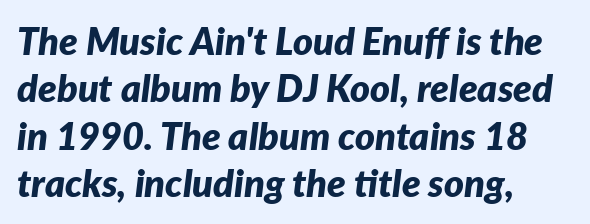
{"italic": "yes", "lean": "right", "slant_degrees": 7, "bold": "yes", "weight": "bold", "width": "normal", "stroke_contrast": "low", "x_height": "medium", "monospaced": "no", "underline": "no", "align": "left", "line_spacing": "normal", "line_spacing_ratio": 1.25, "letter_spacing": "normal", "letter_spacing_em": 0.0, "glyph_px": 38}
